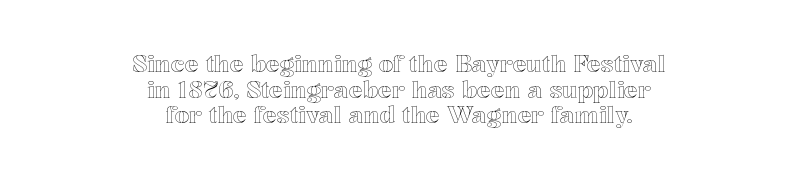
Posture: upright roman. If you folded the block vertically in half, each line would mirror itself in length. Short note: letters normally spaced. Leading: reduced. Anything drawn beneath the words? Only blank space.
